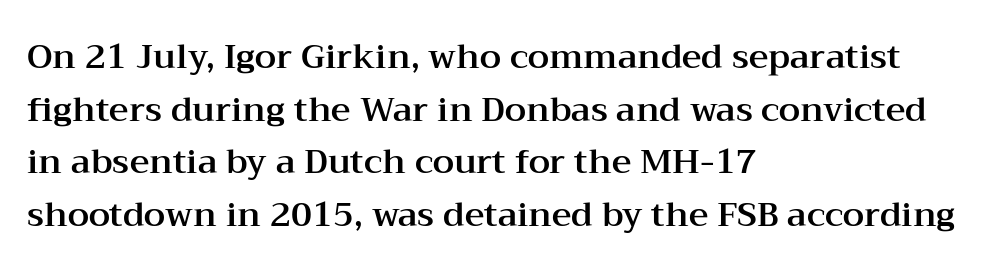
The image shows 34 px wide serif type, upright; set left-aligned, normal line spacing (1.55x), normal letter spacing, not underlined; medium stroke contrast and a medium x-height.
